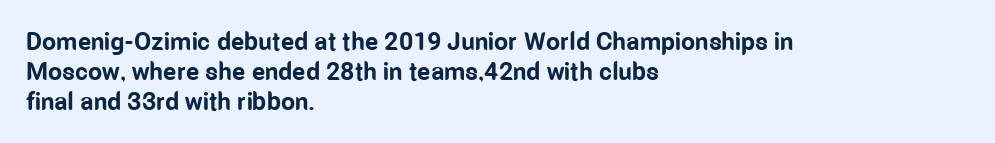
{"italic": "no", "bold": "yes", "underline": "no", "align": "left", "line_spacing_ratio": 1.21, "letter_spacing": "normal", "letter_spacing_em": 0.0, "glyph_px": 25}
